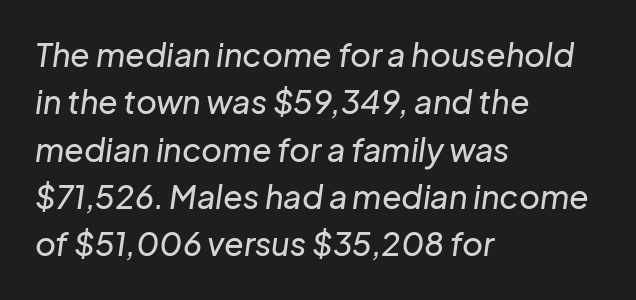
The image shows 32 px text type, italic (leaning right); set left-aligned, normal line spacing (1.48x), normal letter spacing, not underlined; low stroke contrast and a medium x-height.
